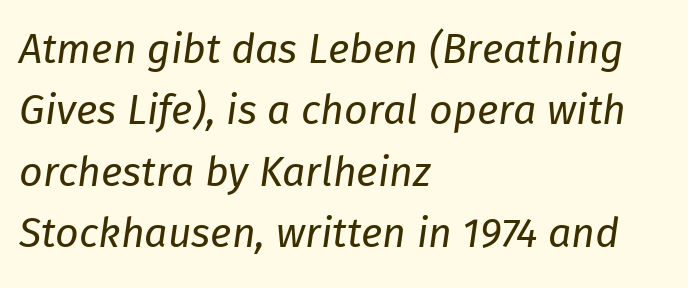
The image shows 41 px regular-weight type, italic (leaning right); set left-aligned, normal line spacing (1.5x), normal letter spacing, not underlined; low stroke contrast and a medium x-height.
